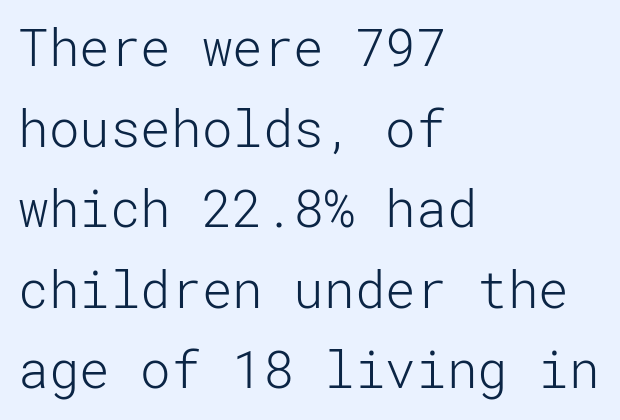
Q: Is the text bold? A: No.
Q: Is the text italic (slanted)? A: No, it is upright.
Q: Is the typeface a serif or a sans-serif typeface? A: Sans-serif.
Q: Is the text underlined? A: No.
Q: How is the paragraph aligned? A: Left-aligned.
Q: Is the spacing between letters normal or unusually wide? A: Normal.
Q: Is the spacing between lines tight, normal or loose? A: Normal.
Q: Width (condensed, normal, or wide)? A: Normal.
Q: Stroke contrast? A: Low.
Q: x-height? A: Medium.
